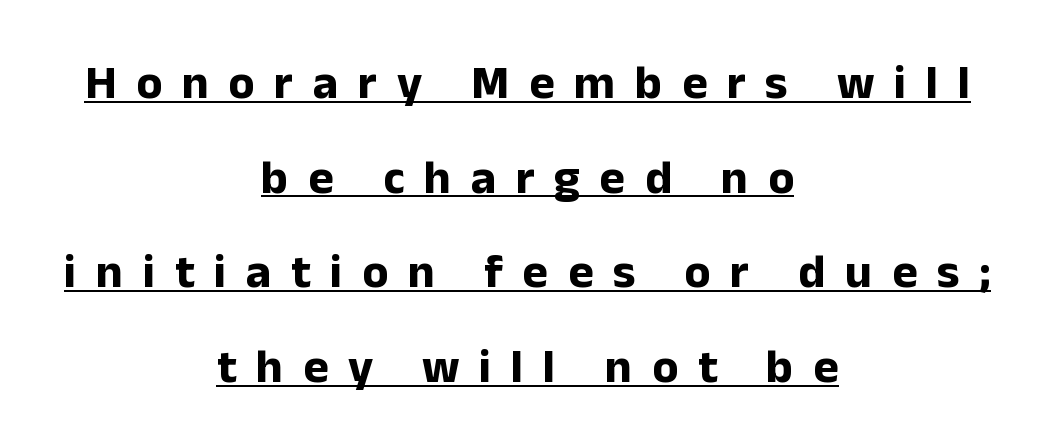
Q: Is the text bold? A: Yes.
Q: Is the text italic (slanted)? A: No, it is upright.
Q: Is the typeface a serif or a sans-serif typeface? A: Sans-serif.
Q: Is the text underlined? A: Yes.
Q: How is the paragraph aligned? A: Centered.
Q: Is the spacing between letters normal or unusually wide? A: Unusually wide.
Q: Is the spacing between lines tight, normal or loose? A: Loose.
Q: Width (condensed, normal, or wide)? A: Normal.
Q: Stroke contrast? A: Low.
Q: x-height? A: Medium.
Q: Monospaced? A: No.
